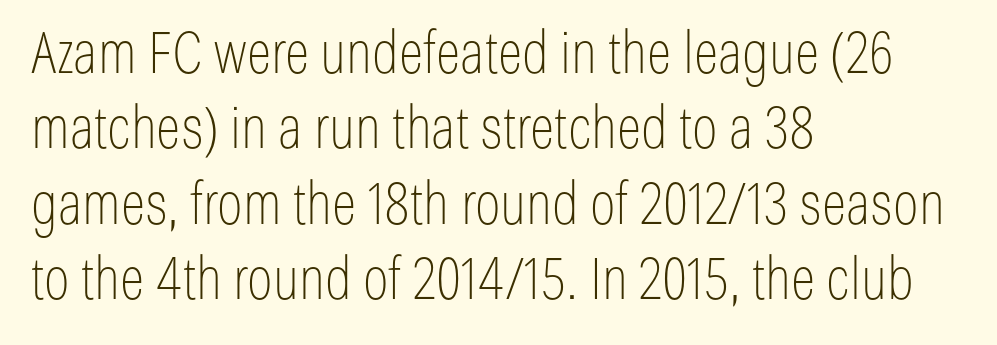
The type sits square on the baseline with zero lean. Where is the straight margin? On the left. The space between consecutive lines is moderate. No extra ink here — the face is not bold. The rendering keeps characters at their native spacing. Nobody drew a line under any word here.
